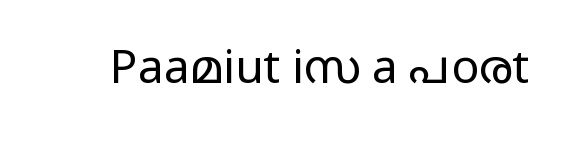
Q: Is the text bold? A: No.
Q: Is the text italic (slanted)? A: No, it is upright.
Q: Is the typeface a serif or a sans-serif typeface? A: Sans-serif.
Q: Is the text underlined? A: No.
Q: Is the spacing between letters normal or unusually wide? A: Normal.
Q: Width (condensed, normal, or wide)? A: Wide.
Q: Stroke contrast? A: Low.
Q: x-height? A: Medium.
Q: Monospaced? A: No.
